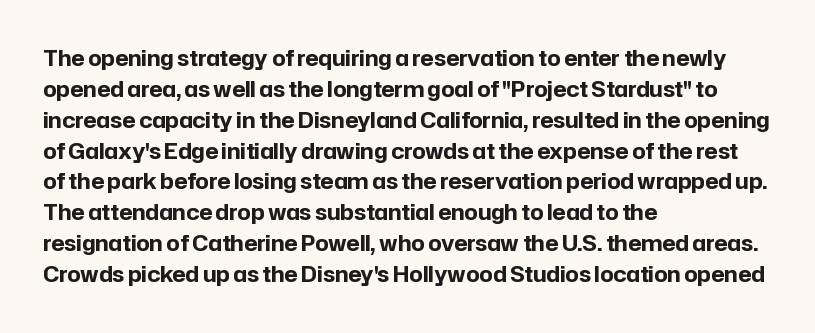
Q: Is the text bold? A: Yes.
Q: Is the text italic (slanted)? A: No, it is upright.
Q: Is the text underlined? A: No.
Q: How is the paragraph aligned? A: Left-aligned.
Q: Is the spacing between letters normal or unusually wide? A: Normal.
Q: Is the spacing between lines tight, normal or loose? A: Normal.
